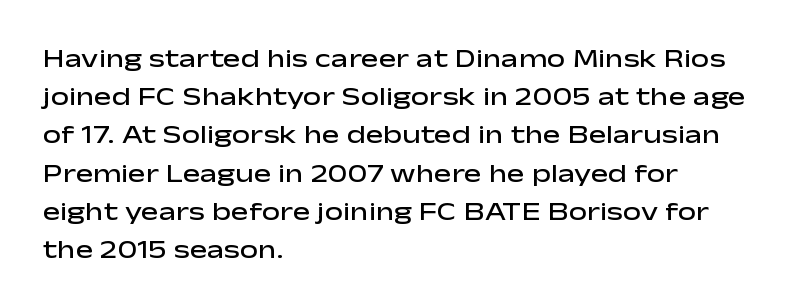
Q: Is the text bold? A: Semi-bold.
Q: Is the text italic (slanted)? A: No, it is upright.
Q: Is the text underlined? A: No.
Q: How is the paragraph aligned? A: Left-aligned.
Q: Is the spacing between letters normal or unusually wide? A: Normal.
Q: Is the spacing between lines tight, normal or loose? A: Normal.
